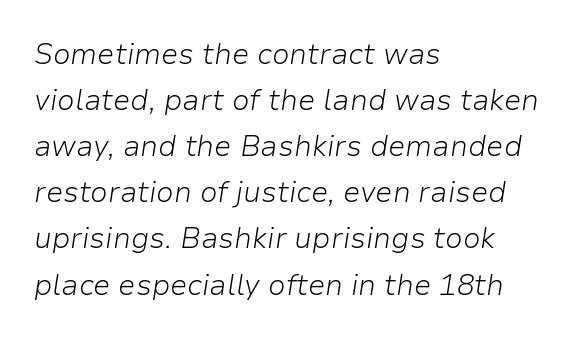
The image shows 29 px light type, italic (leaning right); set left-aligned, normal line spacing (1.59x), normal letter spacing, not underlined; low stroke contrast and a medium x-height.
